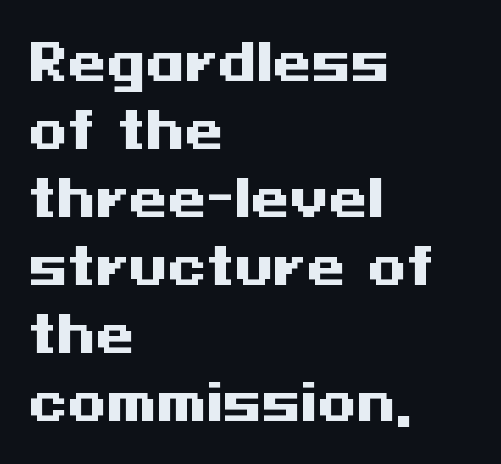
Style check: upright. Serif or sans? Sans — the stroke terminals are bare. Each line starts at the same left margin while the right side varies. Compared with an ordinary text face, these strokes are far heavier — a full bold. Caption: standard tracking, unaltered. Honestly, there is no underline to notice here at all.
